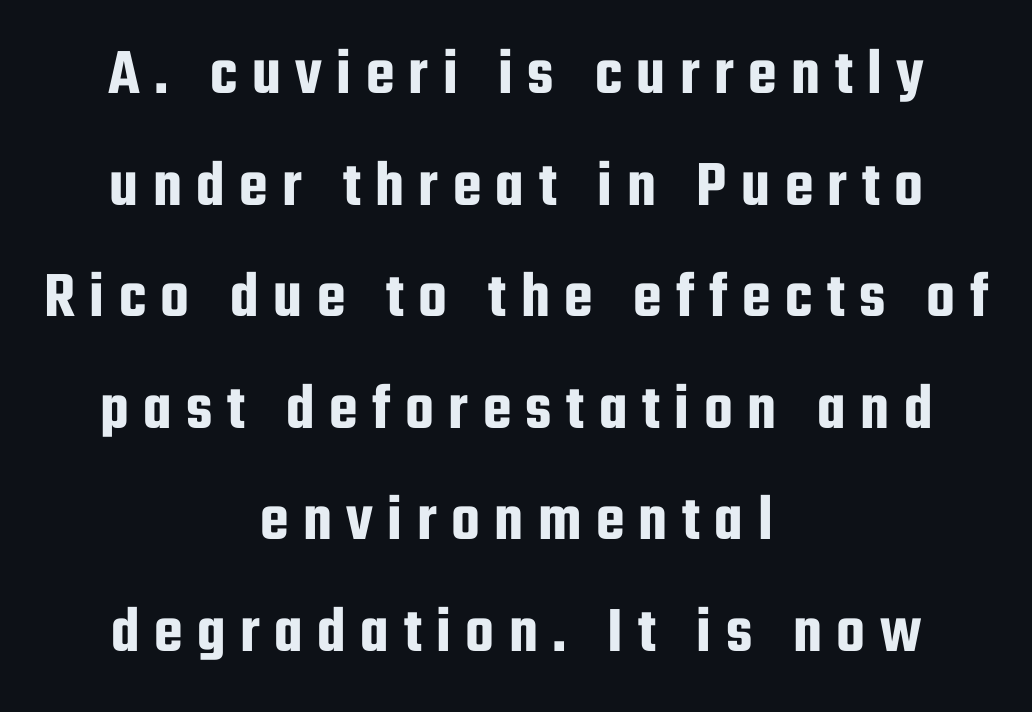
Q: Is the text italic (slanted)? A: No, it is upright.
Q: Is the typeface a serif or a sans-serif typeface? A: Sans-serif.
Q: Is the text underlined? A: No.
Q: How is the paragraph aligned? A: Centered.
Q: Is the spacing between letters normal or unusually wide? A: Unusually wide.
Q: Is the spacing between lines tight, normal or loose? A: Normal.
Q: Width (condensed, normal, or wide)? A: Condensed.
Q: Stroke contrast? A: Low.
Q: x-height? A: Medium.
Q: Monospaced? A: No.
